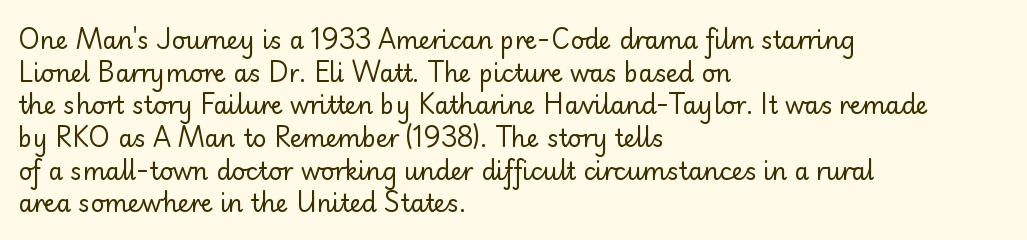
{"italic": "no", "bold": "no", "underline": "no", "align": "left", "line_spacing": "normal", "line_spacing_ratio": 1.36, "letter_spacing": "normal", "letter_spacing_em": 0.0, "glyph_px": 24}
